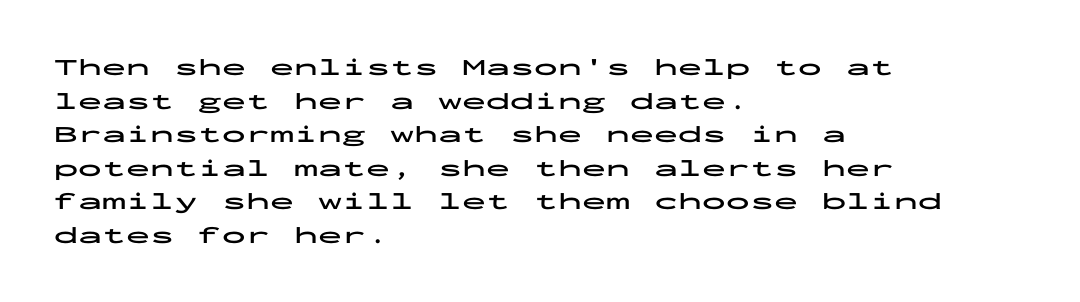
The image shows 24 px bold type, upright; set left-aligned, normal line spacing (1.4x), normal letter spacing, not underlined.
